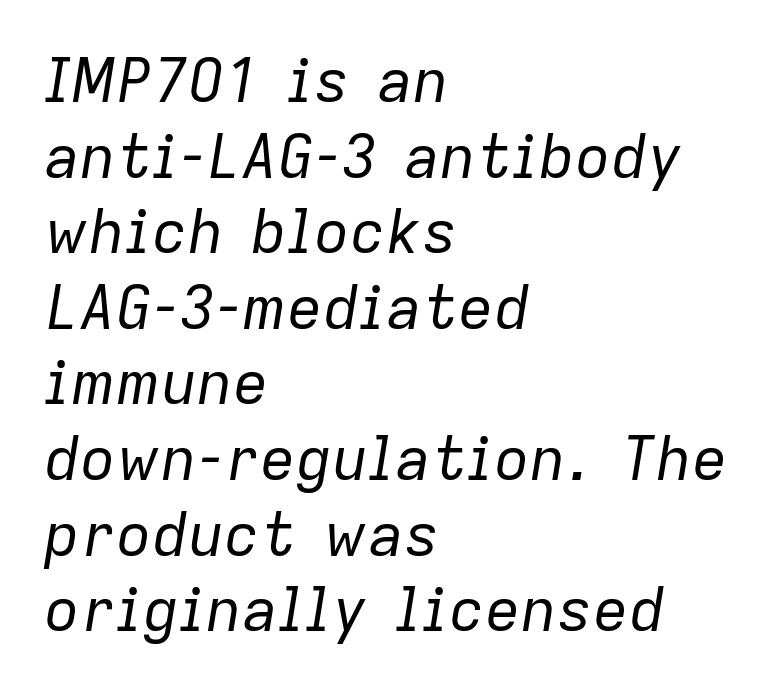
Letter spacing: default. The space directly below the letters is spotless. The rows are spaced the way most documents space them. The cut favours lightness, reaching ordinary text weight at its darkest. The passage shown is typed in a proportional face where columns would drift. The lettering tilts uniformly, giving the passage an italic look.
